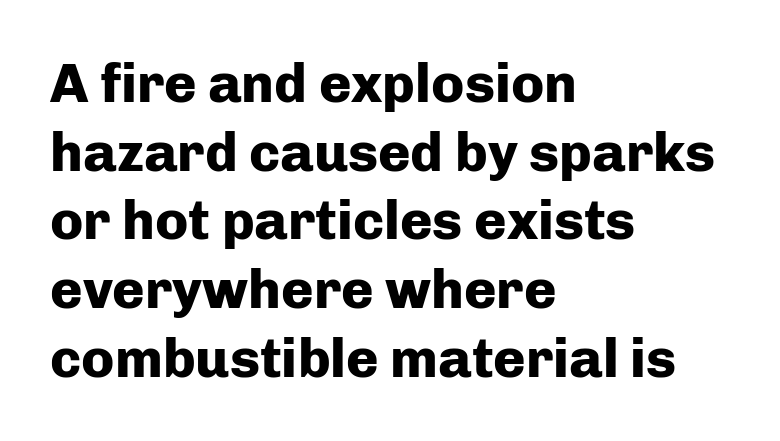
The image shows 55 px heavy sans-serif type, upright; set left-aligned, normal line spacing (1.25x), normal letter spacing, not underlined; low stroke contrast and a medium x-height.
